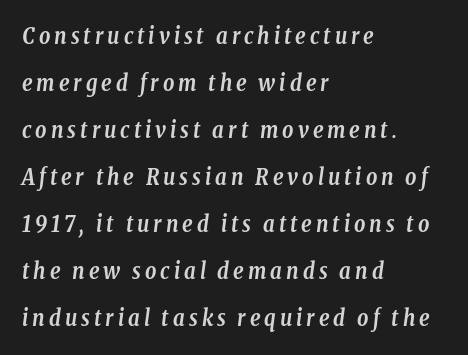
{"italic": "yes", "lean": "right", "slant_degrees": 8, "bold": "yes", "underline": "no", "align": "left", "line_spacing": "loose", "line_spacing_ratio": 2.14, "glyph_px": 22}
